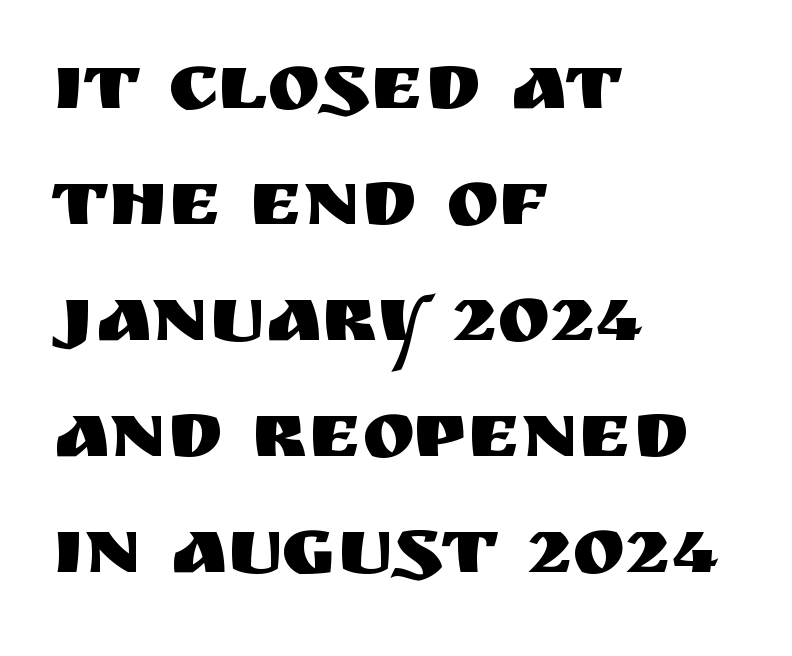
Horizontally, the lines are justified to the leading edge only. Vertical spacing — default. The letters stand straight up with perfectly vertical stems. Spacing verdict: proportional, widths tailored to each character.
